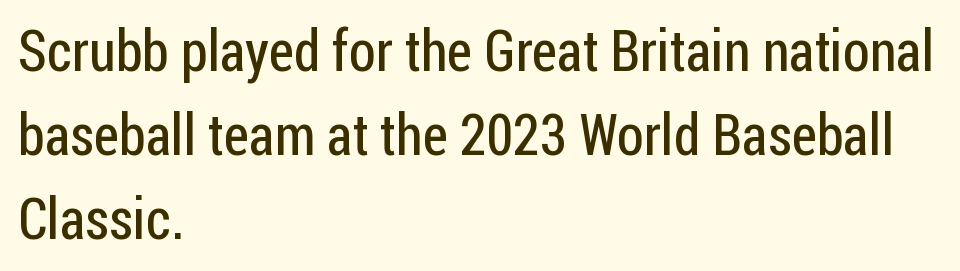
The image shows 57 px regular-weight, condensed sans-serif type, upright; set left-aligned, normal line spacing (1.47x), normal letter spacing, not underlined; low stroke contrast and a medium x-height.
